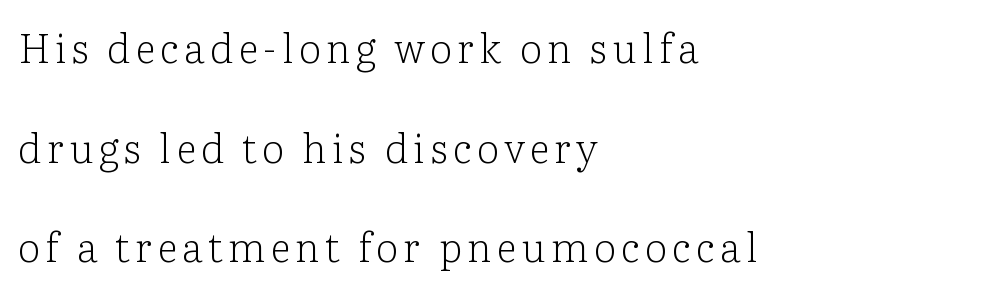
This rendering uses left alignment, leaving the right contour irregular. The font sits on the lighter half of the weight spectrum, regular included. Every stem runs plumb, perpendicular to the baseline. The string is rendered with underlining switched off. This sample has the flowing, uneven cadence of proportional lettering.
